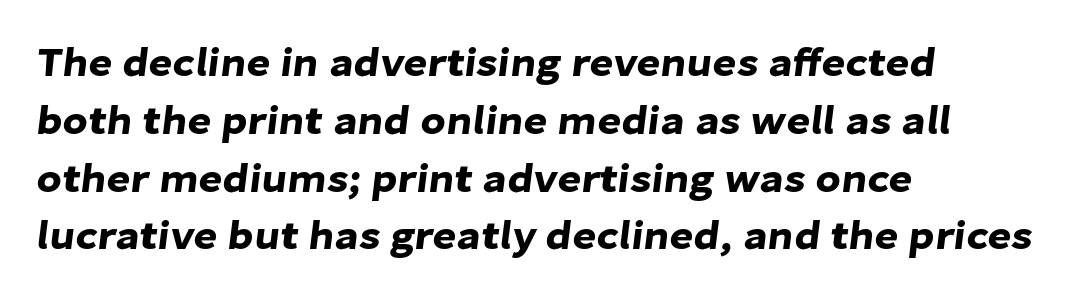
{"serif": "no", "width": "normal", "stroke_contrast": "low", "x_height": "medium", "monospaced": "no", "underline": "no", "align": "left", "line_spacing": "normal", "line_spacing_ratio": 1.41, "letter_spacing": "normal", "letter_spacing_em": 0.0, "glyph_px": 41}
